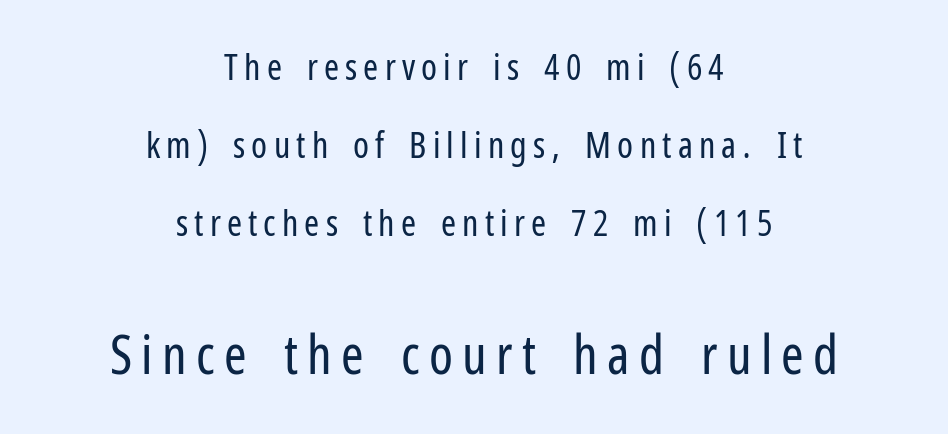
The image shows 54 px regular-weight, condensed sans-serif type, upright; set centered, loose line spacing (2.16x), not underlined; the second (bottom) block is 1.5x larger; low stroke contrast and a medium x-height.
